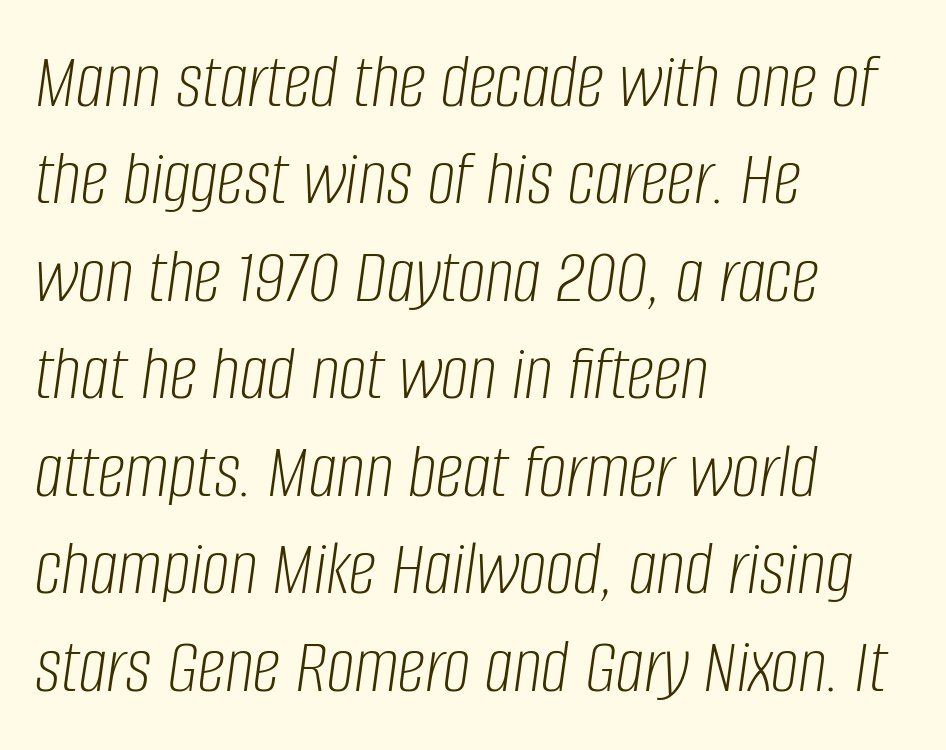
The ragged edge is on the right, which tells us the setting is flush left. Plain, unruled lines of type. The letters look calm and open, with moderate or lighter stems. These lines are rendered in a variable-pitch font. Evenly set lines give the paragraph a standard silhouette. It's the slanting kind of type.
